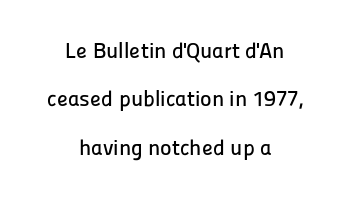
The image shows 22 px text type, upright; set centered, loose line spacing (2.2x), normal letter spacing, not underlined.
